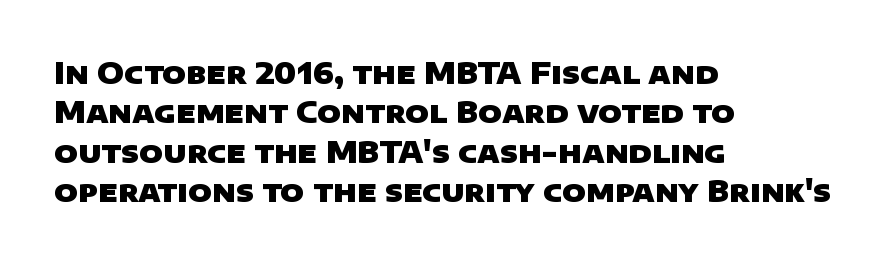
{"serif": "no", "bold": "yes", "weight": "heavy", "width": "wide", "stroke_contrast": "low", "x_height": "large", "monospaced": "no", "underline": "no", "align": "left", "line_spacing": "normal", "line_spacing_ratio": 1.36, "letter_spacing": "normal", "letter_spacing_em": 0.0, "glyph_px": 29}
